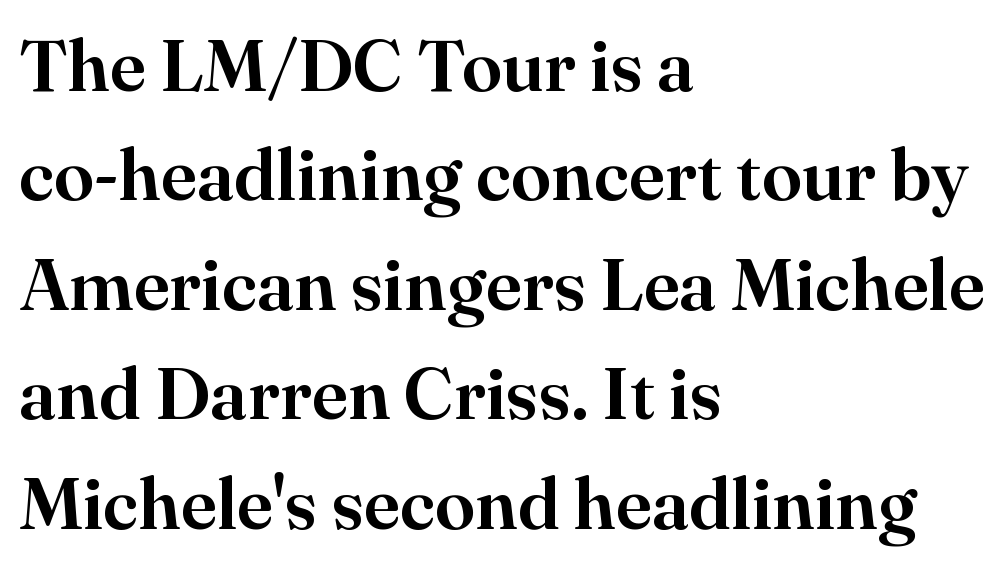
The passage shown is typeset with a serif family. These lines keep a tight, regular rhythm from letter to letter. This sample has the flowing, uneven cadence of proportional lettering. Vertically, the passage feels balanced, rows spaced as you'd expect. This is the regular roman posture of the typeface.
